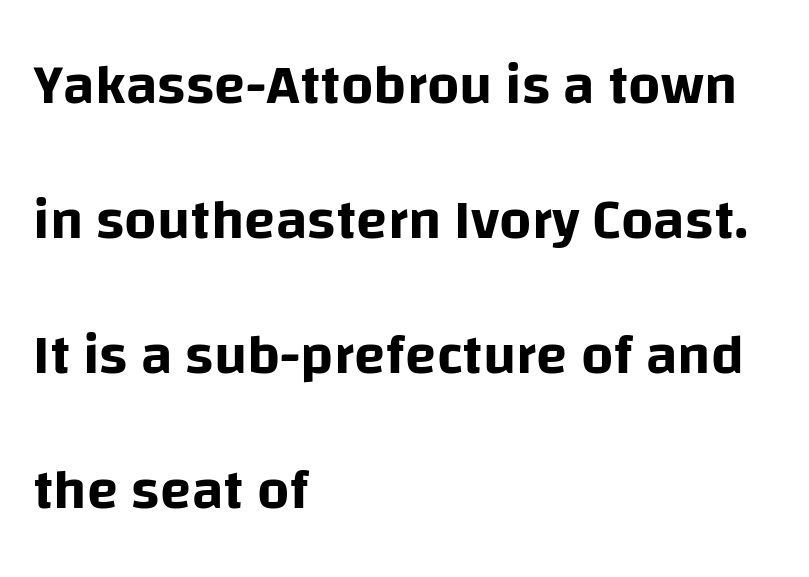
The image shows 57 px sans-serif type, upright; set left-aligned, loose line spacing (2.37x), normal letter spacing, not underlined; low stroke contrast and a large x-height.
